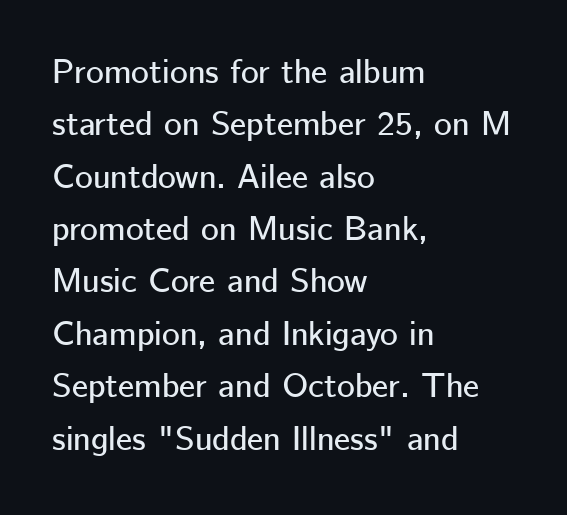
Note the varied advance widths — an 'i' is clearly narrower than an 'm'. Notice how the stems are strictly vertical — no italics here. Descender tails drop into unmarked territory. The designer left line spacing at the default. What stands out about the letter spacing? Nothing — it is the standard amount. Typeset ragged right — the left edge is the straight one.
